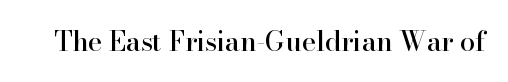
{"italic": "no", "underline": "no", "letter_spacing": "normal", "letter_spacing_em": 0.0, "glyph_px": 27}
